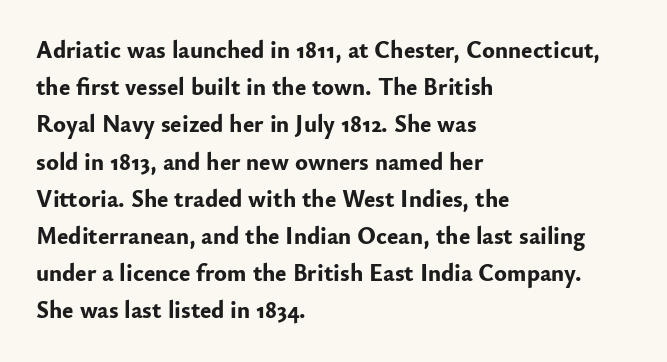
Q: Is the text bold? A: Yes.
Q: Is the text italic (slanted)? A: No, it is upright.
Q: Is the text underlined? A: No.
Q: How is the paragraph aligned? A: Left-aligned.
Q: Is the spacing between letters normal or unusually wide? A: Normal.
Q: Is the spacing between lines tight, normal or loose? A: Normal.
